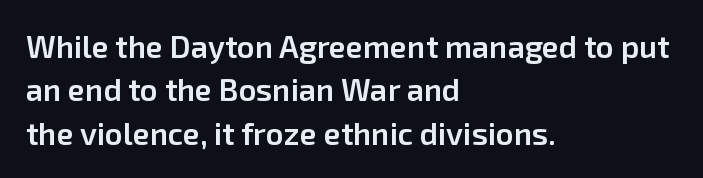
Leading matches the norm, producing a regular column. Left-aligned paragraph, ragged on the right. These lines are composed in type without serifs. Beneath every word, the page is bare. Letter spacing: default.
